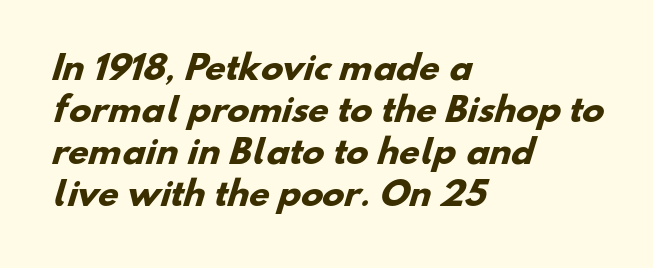
{"serif": "no", "bold": "yes", "weight": "heavy", "width": "normal", "stroke_contrast": "low", "x_height": "small", "monospaced": "no", "underline": "no", "align": "left", "line_spacing": "normal", "line_spacing_ratio": 1.27, "letter_spacing": "normal", "letter_spacing_em": 0.0, "glyph_px": 33}
